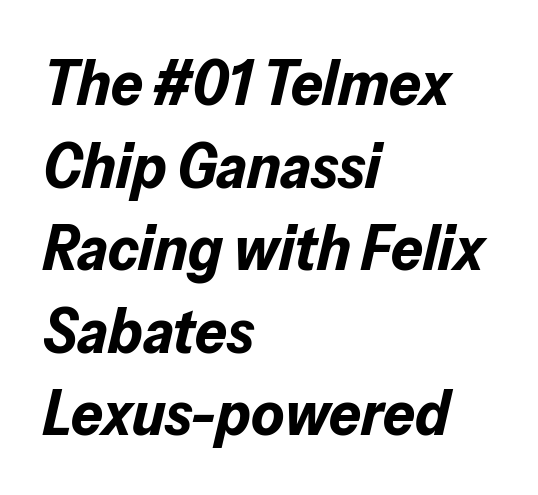
Heavy-handed strokes throughout: this text is bold. These lines keep a tight, regular rhythm from letter to letter. The paragraph shown leans on its left margin. These lines are rendered in a variable-pitch font. Leading matches the norm, producing a regular column. Posture: slanted.
